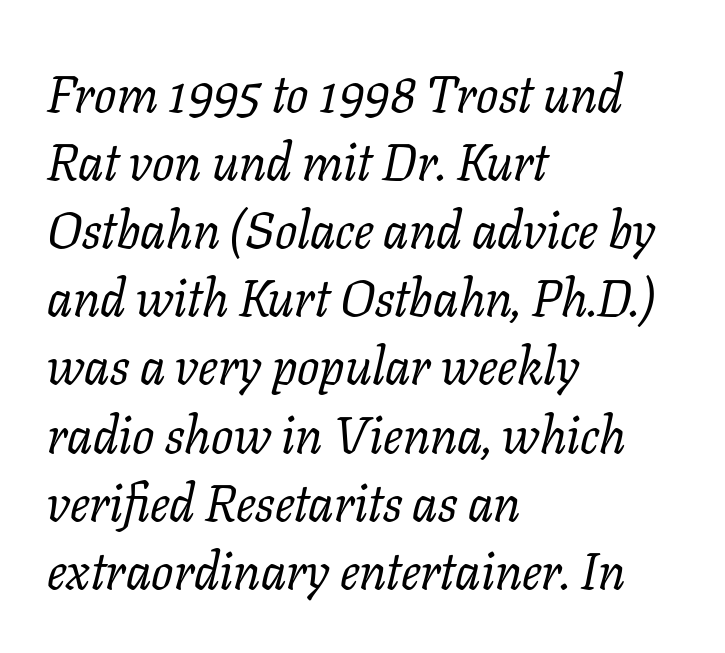
Q: Is the text bold? A: No.
Q: Is the text italic (slanted)? A: Yes, it leans right by about 11 degrees.
Q: Is the typeface a serif or a sans-serif typeface? A: Serif.
Q: Is the text underlined? A: No.
Q: How is the paragraph aligned? A: Left-aligned.
Q: Is the spacing between letters normal or unusually wide? A: Normal.
Q: Is the spacing between lines tight, normal or loose? A: Normal.
Q: Width (condensed, normal, or wide)? A: Normal.
Q: Stroke contrast? A: Low.
Q: x-height? A: Medium.
Q: Monospaced? A: No.
